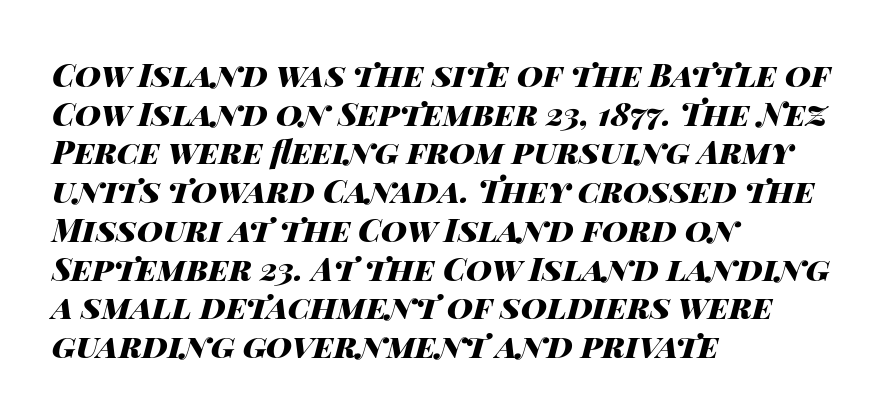
No word sits above an underline. The lines are quadded left. Character widths vary here, with narrow letters taking less room than wide ones. Style check: oblique. Its strokes are broad and dark, the hallmark of bold type. How are the letters spaced? Ordinarily, with no added tracking.
